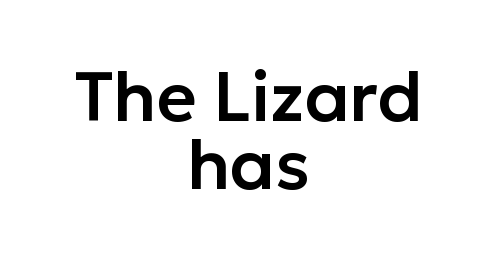
{"serif": "no", "italic": "no", "width": "normal", "stroke_contrast": "low", "x_height": "medium", "monospaced": "no", "underline": "no", "align": "center", "line_spacing": "tight", "line_spacing_ratio": 0.99, "letter_spacing": "normal", "letter_spacing_em": 0.0, "glyph_px": 69}
